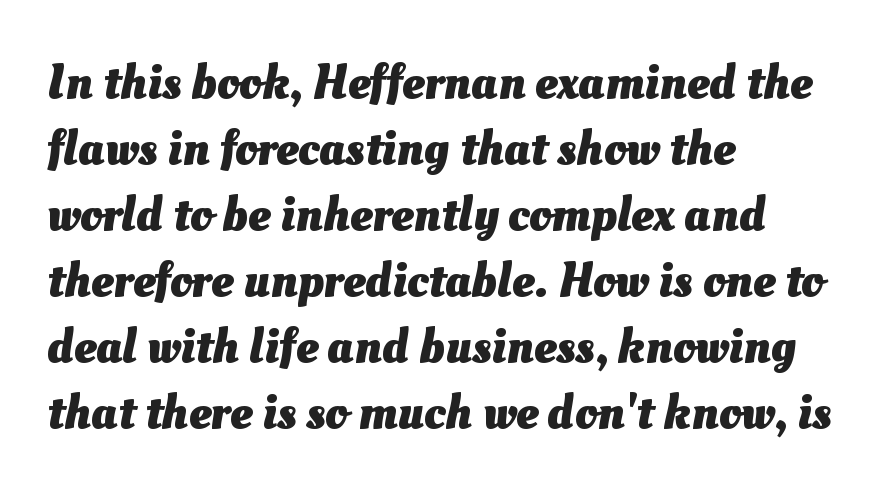
{"bold": "yes", "weight": "heavy", "width": "normal", "stroke_contrast": "medium", "x_height": "small", "monospaced": "no", "underline": "no", "align": "left", "line_spacing": "normal", "line_spacing_ratio": 1.32, "letter_spacing": "normal", "letter_spacing_em": 0.0, "glyph_px": 50}
